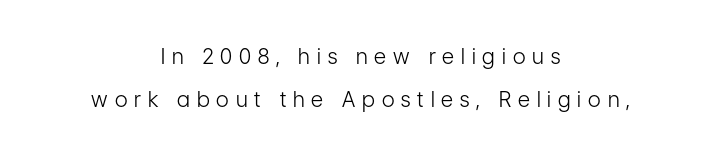
{"italic": "no", "bold": "no", "underline": "no", "align": "center", "line_spacing": "loose", "line_spacing_ratio": 2.05, "letter_spacing": "wide", "letter_spacing_em": 0.33, "glyph_px": 21}
